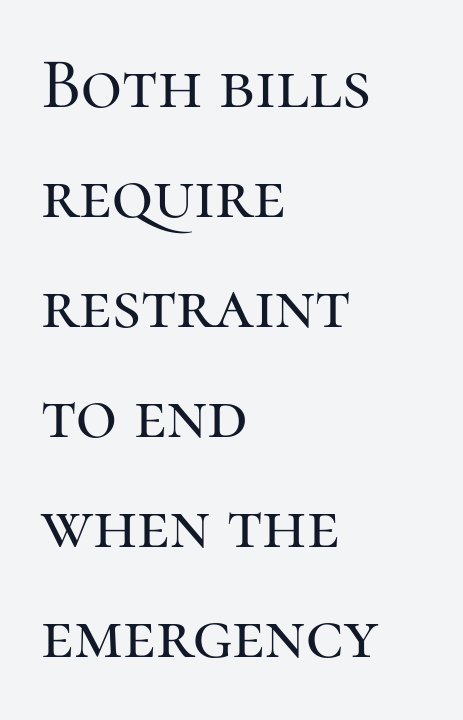
The image shows 71 px serif type, upright; set left-aligned, normal line spacing (1.55x), normal letter spacing, not underlined; high stroke contrast and a medium x-height.
